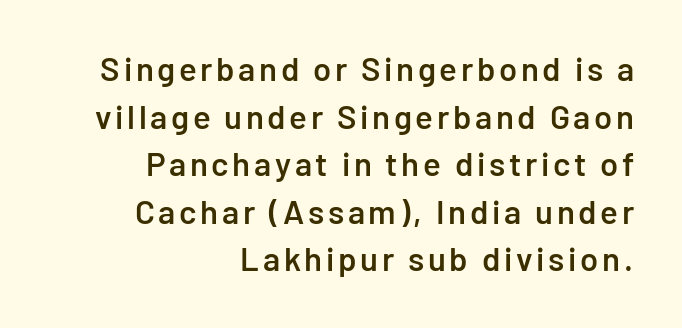
Upright lettering throughout. Stems and bowls a touch heavier than normal — semibold. Whoever set this chose a conventional vertical rhythm. Note the varied advance widths — an 'i' is clearly narrower than an 'm'.
